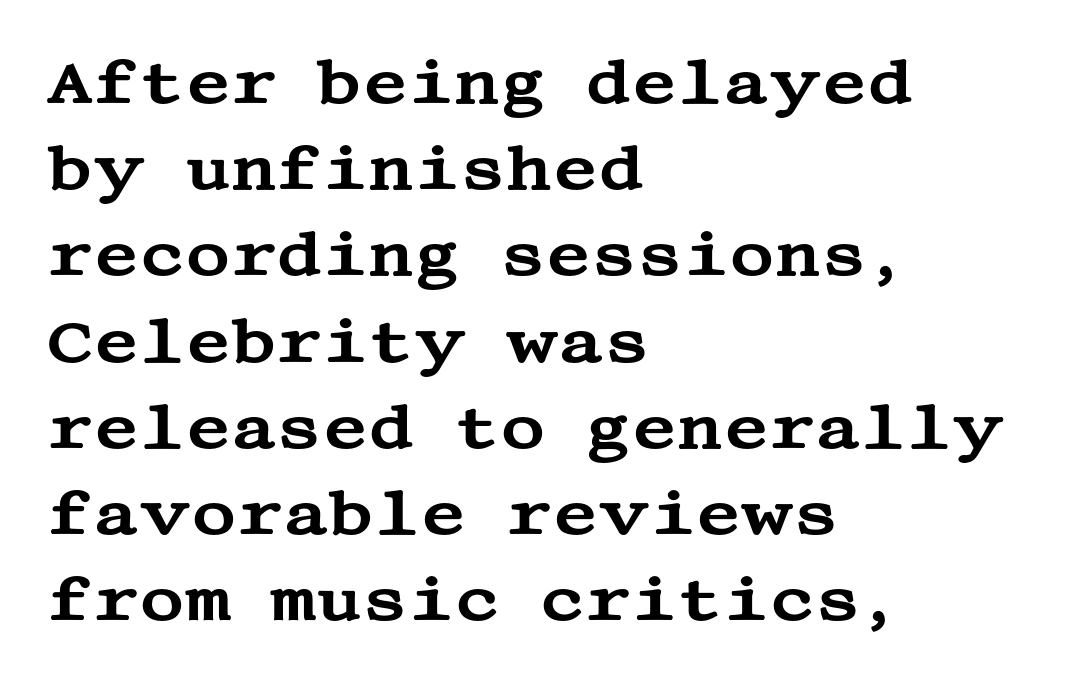
The image shows 62 px wide serif type, upright; set left-aligned, normal line spacing (1.39x), normal letter spacing, not underlined; medium stroke contrast and a large x-height.
